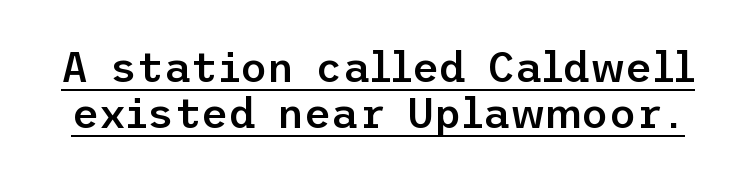
The image shows 42 px semibold sans-serif type, upright; set tight line spacing (1.09x), normal letter spacing, underlined; low stroke contrast and a medium x-height.
